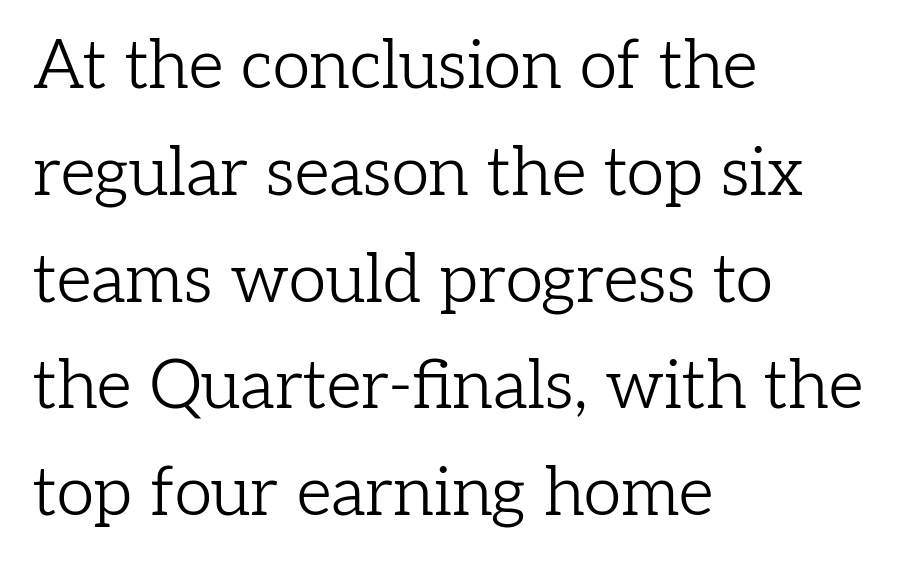
Note the varied advance widths — an 'i' is clearly narrower than an 'm'. All the whitespace from short lines collects on the right. Reading down the column, the eye jumps a familiar distance to each next line. To sum up the face: it has serifs.
